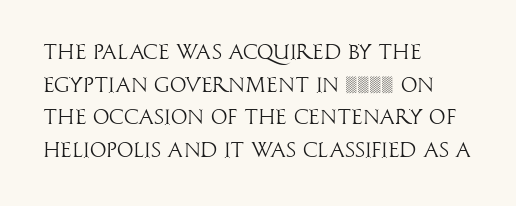
The axis of the letterforms is exactly vertical. Here the glyphs are tracked normally, forming tight word shapes. Descenders hang freely into open space. Line beginnings align vertically; line endings do not. The rows are spaced the way most documents space them.
